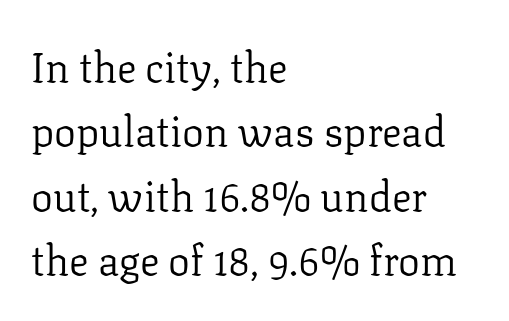
The image shows 41 px regular-weight serif type, upright; set left-aligned, normal line spacing (1.57x), normal letter spacing, not underlined; low stroke contrast and a medium x-height.
